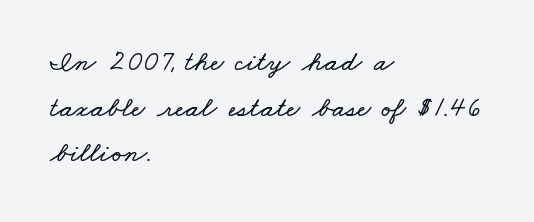
Horizontal bands of white between lines are of average thickness. Default kerning and tracking; the words read as compact shapes. Decoration check: the copy has no underline. Casual observation: everything's shoved over to the left. The face used here is proportionally spaced, like ordinary book or web type.
